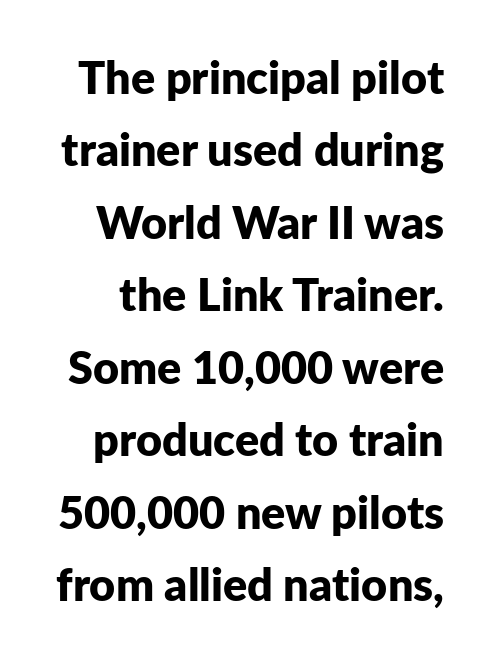
Q: Is the text bold? A: Yes.
Q: Is the text italic (slanted)? A: No, it is upright.
Q: Is the typeface a serif or a sans-serif typeface? A: Sans-serif.
Q: Is the text underlined? A: No.
Q: Is the spacing between letters normal or unusually wide? A: Normal.
Q: Is the spacing between lines tight, normal or loose? A: Normal.
Q: Width (condensed, normal, or wide)? A: Normal.
Q: Stroke contrast? A: Low.
Q: x-height? A: Medium.
Q: Monospaced? A: No.
